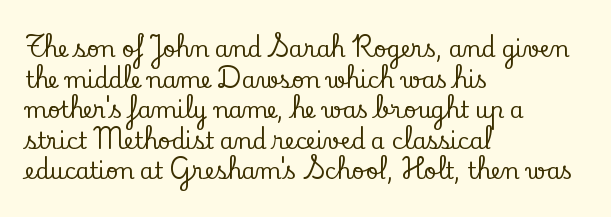
{"italic": "no", "underline": "no", "align": "left", "line_spacing": "normal", "line_spacing_ratio": 1.39, "letter_spacing": "normal", "letter_spacing_em": 0.0, "glyph_px": 22}
